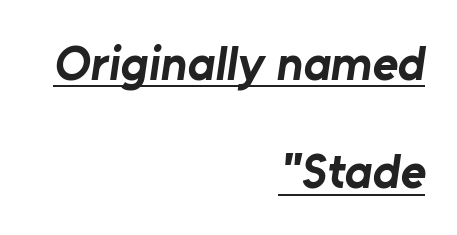
Q: Is the text bold? A: Yes.
Q: Is the typeface a serif or a sans-serif typeface? A: Sans-serif.
Q: Is the text underlined? A: Yes.
Q: How is the paragraph aligned? A: Right-aligned.
Q: Is the spacing between letters normal or unusually wide? A: Normal.
Q: Is the spacing between lines tight, normal or loose? A: Loose.
Q: Width (condensed, normal, or wide)? A: Normal.
Q: Stroke contrast? A: Low.
Q: x-height? A: Medium.
Q: Monospaced? A: No.
